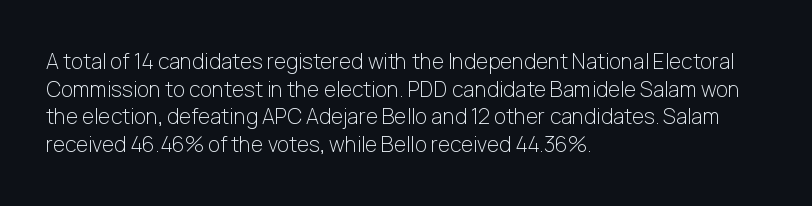
The image shows 21 px text type, upright; set left-aligned, normal line spacing (1.32x), normal letter spacing, not underlined.
